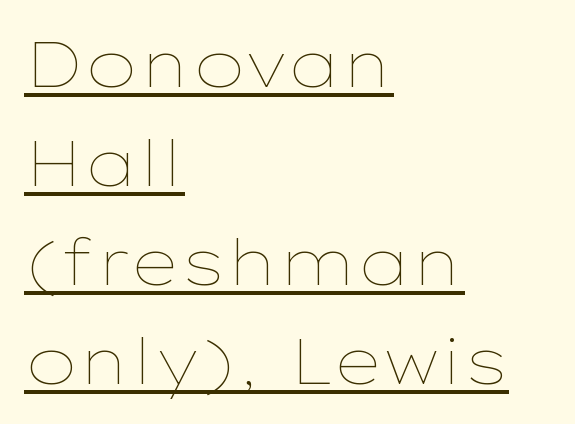
The words here are underlined. This sample keeps an unexceptional amount of space between lines. The weight would be labelled regular, book, light, or lighter still. If you drew a line through each stem, it would be perfectly vertical.
